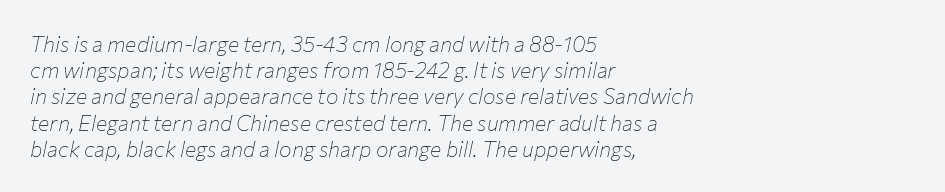
The image shows 21 px text type, italic (leaning right); set left-aligned, normal line spacing (1.25x), normal letter spacing, not underlined.
